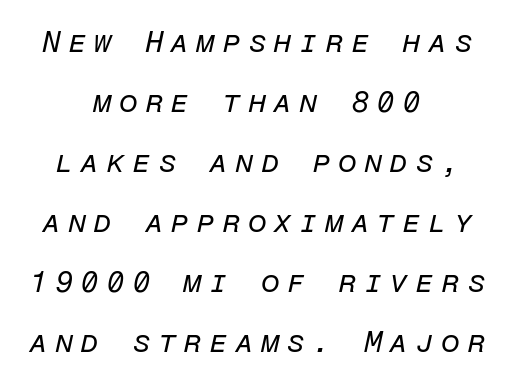
The image shows 30 px regular-weight type, italic (leaning right), monospaced; set centered, loose line spacing (2.0x), unusually wide letter spacing (+0.24 em), not underlined; low stroke contrast and a medium x-height.
